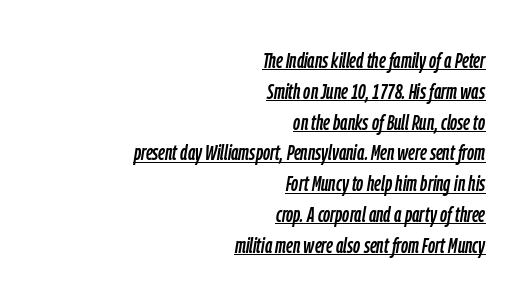
Q: Is the text italic (slanted)? A: Yes, it leans right by about 9 degrees.
Q: Is the text underlined? A: Yes.
Q: How is the paragraph aligned? A: Right-aligned.
Q: Is the spacing between letters normal or unusually wide? A: Normal.
Q: Is the spacing between lines tight, normal or loose? A: Normal.
